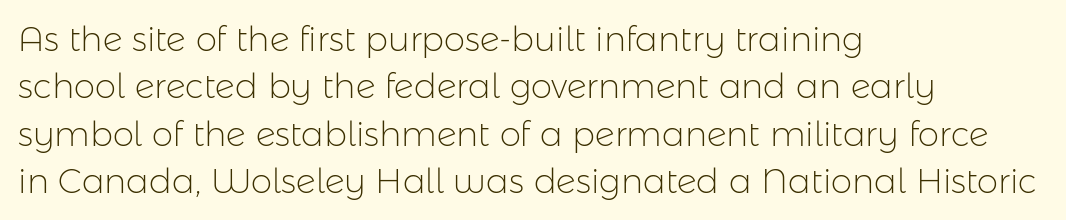
Q: Is the text bold? A: No.
Q: Is the text italic (slanted)? A: No, it is upright.
Q: Is the typeface a serif or a sans-serif typeface? A: Sans-serif.
Q: Is the text underlined? A: No.
Q: How is the paragraph aligned? A: Left-aligned.
Q: Is the spacing between letters normal or unusually wide? A: Normal.
Q: Is the spacing between lines tight, normal or loose? A: Normal.
Q: Width (condensed, normal, or wide)? A: Normal.
Q: Stroke contrast? A: Low.
Q: x-height? A: Medium.
Q: Monospaced? A: No.
